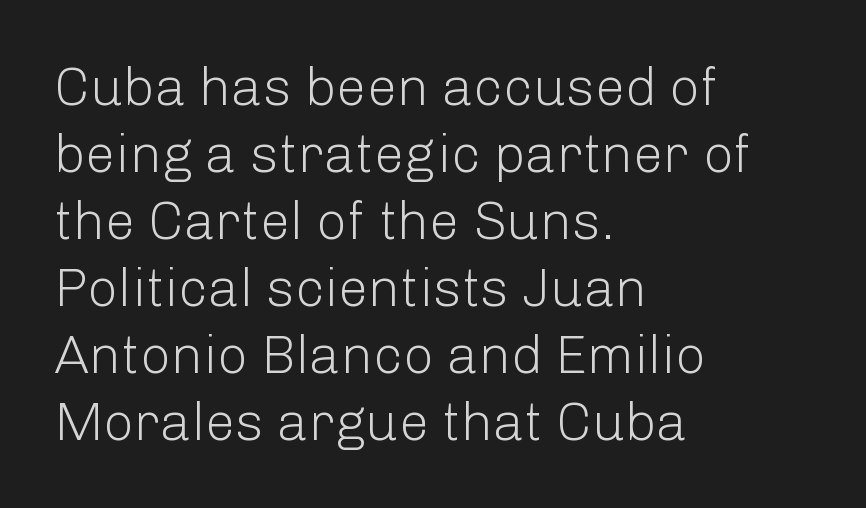
You could call the tracking neutral — neither tight nor loose. Here the designer chose a conventional face with non-uniform glyph widths. The passage shown is not underscored anywhere. Upright lettering throughout.
